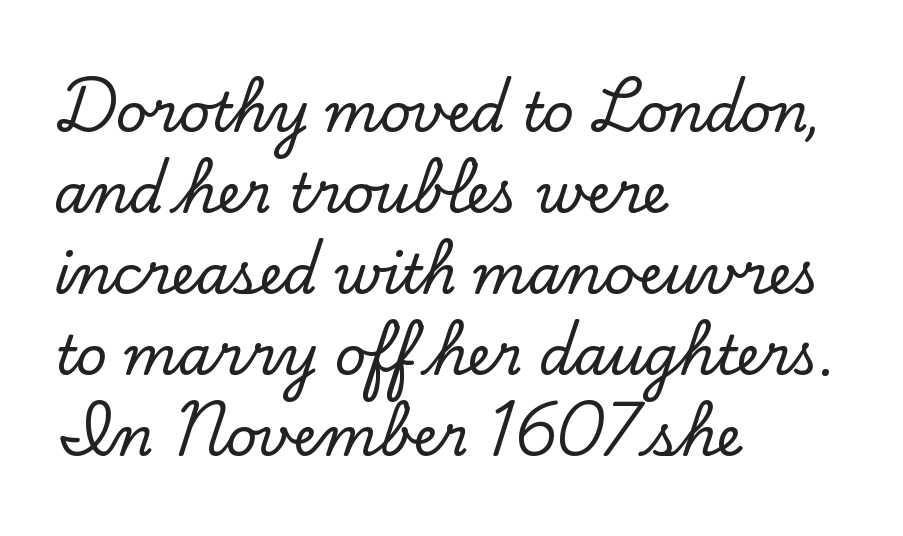
{"serif": "yes", "width": "normal", "stroke_contrast": "low", "x_height": "small", "monospaced": "no", "underline": "no", "align": "left", "line_spacing": "normal", "line_spacing_ratio": 1.5, "letter_spacing": "normal", "letter_spacing_em": 0.0, "glyph_px": 54}
